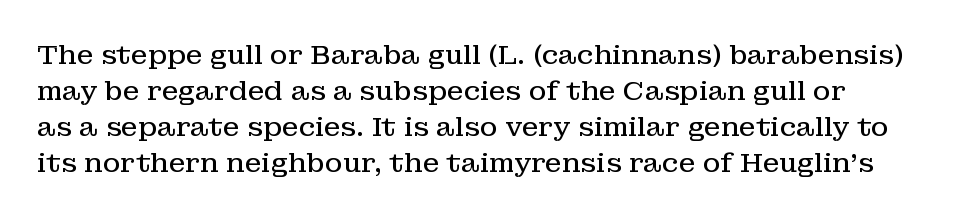
{"italic": "no", "bold": "no", "underline": "no", "line_spacing": "normal", "line_spacing_ratio": 1.33, "letter_spacing": "normal", "letter_spacing_em": 0.0, "glyph_px": 27}
